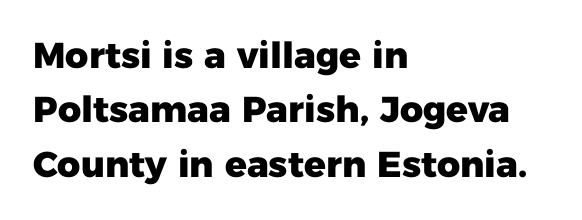
The image shows 36 px heavy sans-serif type, upright; set left-aligned, normal line spacing (1.51x), normal letter spacing, not underlined; low stroke contrast and a medium x-height.
